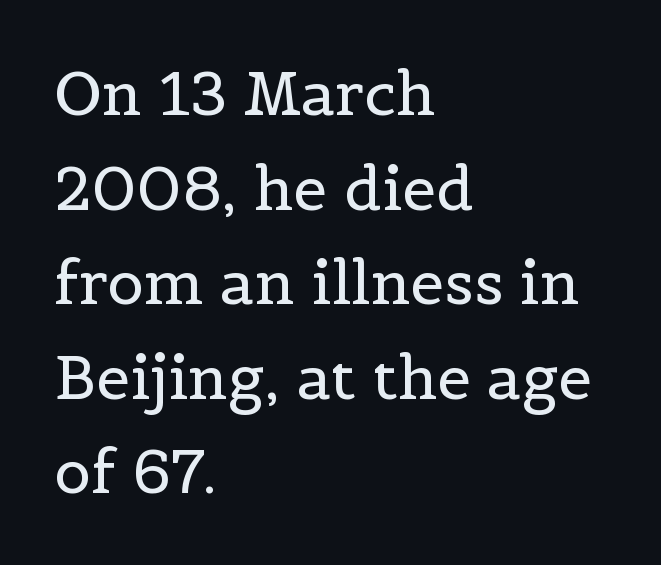
The image shows 61 px regular-weight serif type, upright; set left-aligned, normal line spacing (1.55x), normal letter spacing, not underlined; a medium x-height.
